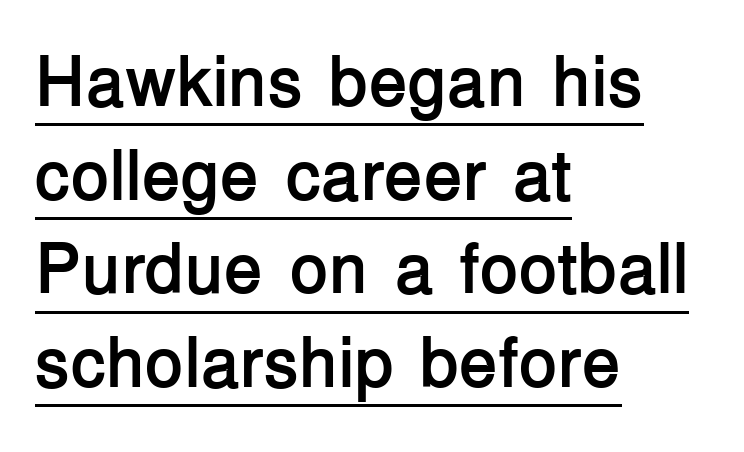
The image shows 71 px semibold sans-serif type, upright; set left-aligned, normal line spacing (1.32x), normal letter spacing, underlined; low stroke contrast and a medium x-height.
